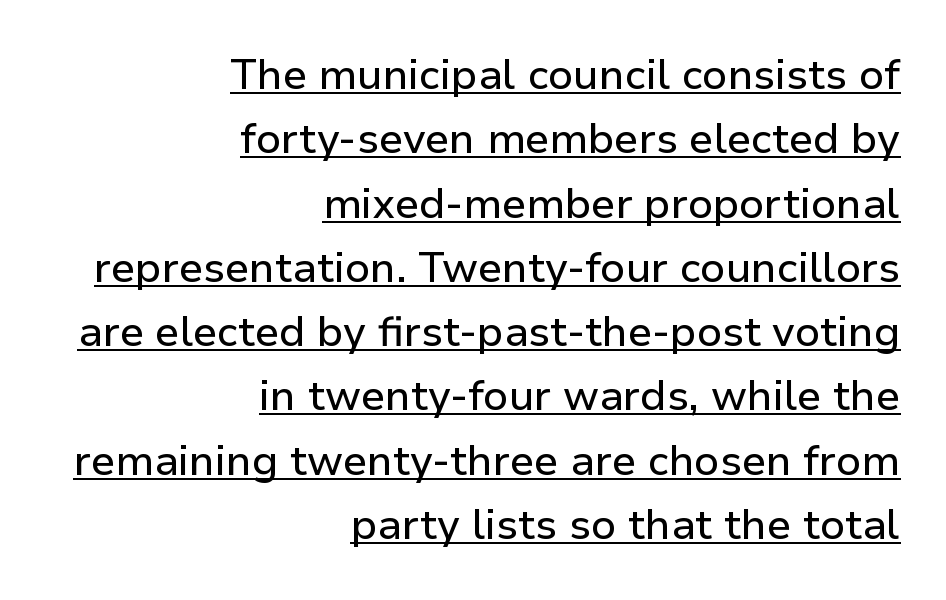
The image shows 42 px sans-serif type, upright; set right-aligned, normal line spacing (1.53x), normal letter spacing, underlined; low stroke contrast and a medium x-height.
